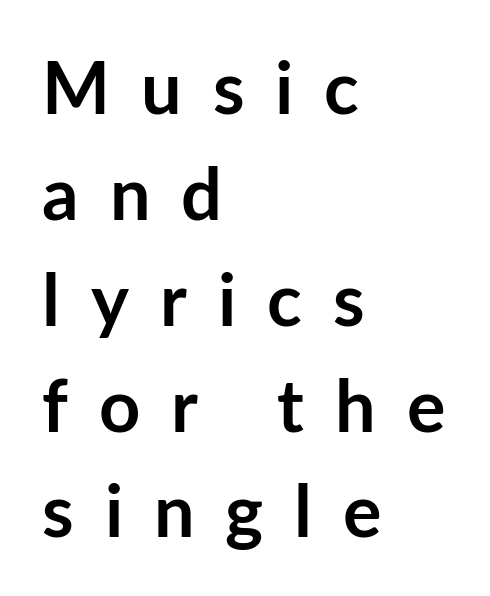
{"serif": "no", "italic": "no", "bold": "yes", "weight": "semibold", "width": "normal", "stroke_contrast": "low", "x_height": "medium", "monospaced": "no", "underline": "no", "align": "left", "line_spacing": "normal", "line_spacing_ratio": 1.47, "letter_spacing": "wide", "letter_spacing_em": 0.43, "glyph_px": 72}
